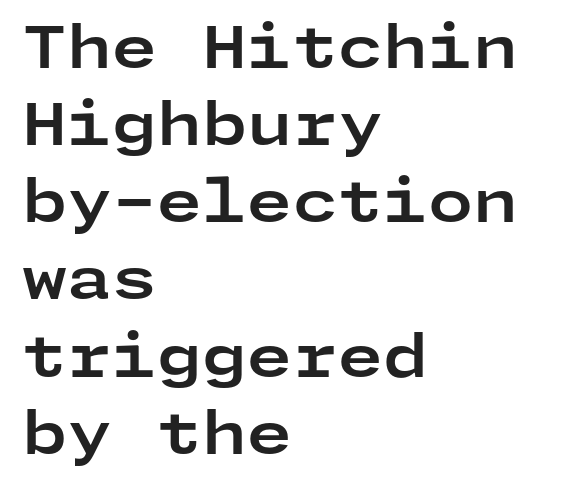
{"serif": "no", "italic": "no", "bold": "yes", "weight": "bold", "width": "wide", "stroke_contrast": "low", "x_height": "medium", "underline": "no", "align": "left", "line_spacing": "normal", "line_spacing_ratio": 1.33, "letter_spacing": "normal", "letter_spacing_em": 0.0, "glyph_px": 58}
